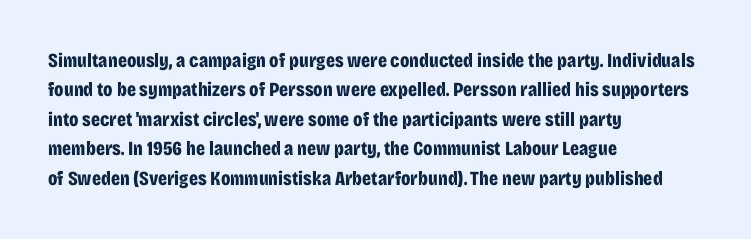
{"italic": "no", "bold": "yes", "underline": "no", "align": "left", "line_spacing": "normal", "line_spacing_ratio": 1.47, "letter_spacing": "normal", "letter_spacing_em": 0.0, "glyph_px": 20}
